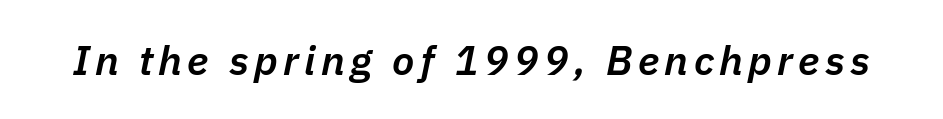
The rendering uses natural spacing where letterforms have individual widths. No word sits above an underline. Is the type slanted? Yes — the strokes lean at a clear angle. Semibold letterforms, between regular and bold.
